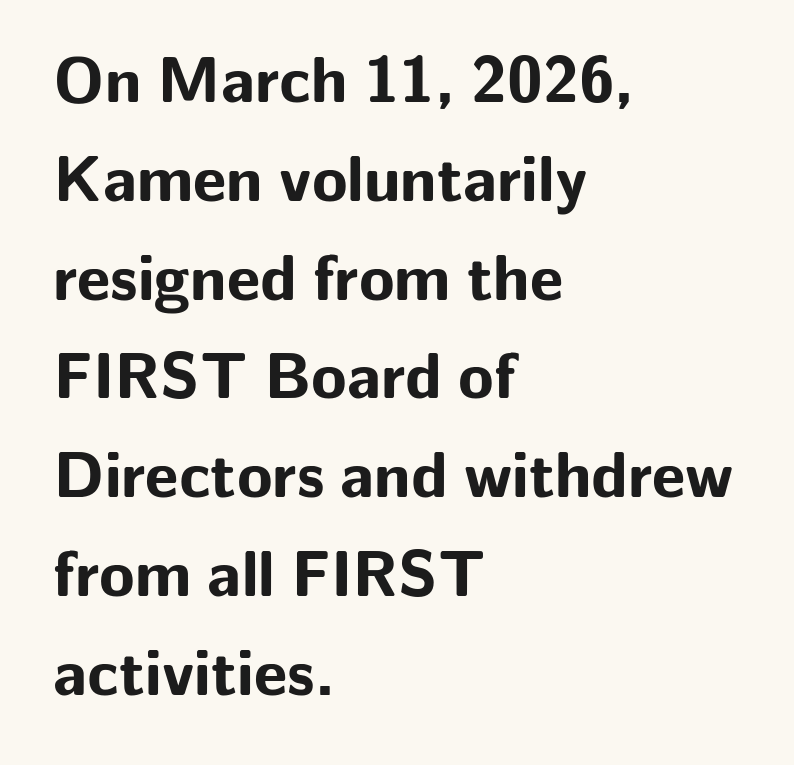
{"serif": "no", "italic": "no", "bold": "yes", "weight": "bold", "width": "normal", "stroke_contrast": "low", "x_height": "medium", "monospaced": "no", "underline": "no", "align": "left", "line_spacing": "normal", "line_spacing_ratio": 1.52, "letter_spacing": "normal", "letter_spacing_em": 0.0, "glyph_px": 65}
